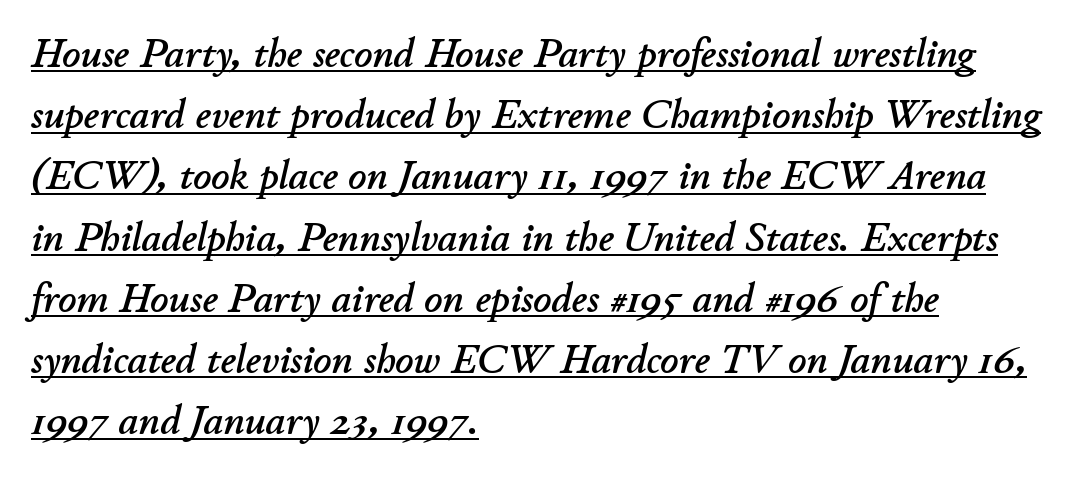
The image shows 40 px text type, italic (leaning right); set left-aligned, normal line spacing (1.53x), normal letter spacing, underlined; low stroke contrast and a small x-height.
